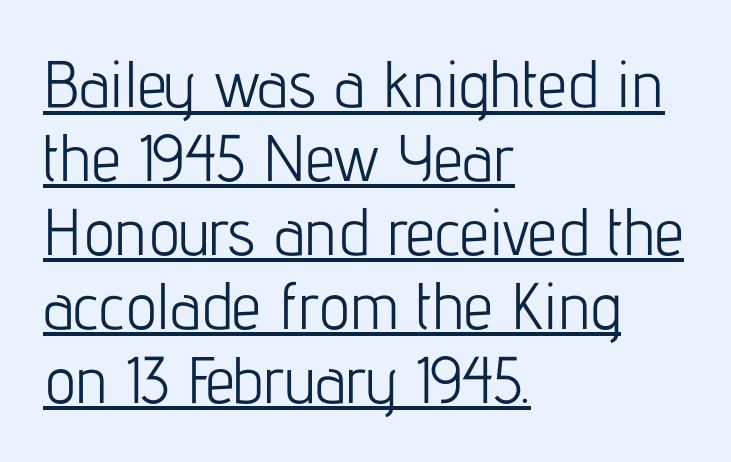
Check where the strokes stop: nothing finishes them off — pure sans. Looks like regular typesetting: each glyph gets only the width it needs. You could call the tracking neutral — neither tight nor loose. The rendering uses the underline text-decoration.
